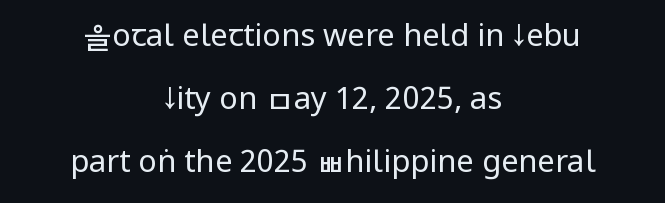
The image shows 31 px regular-weight, condensed sans-serif type, upright; set centered, loose line spacing (2.04x), normal letter spacing, not underlined; low stroke contrast and a large x-height.
